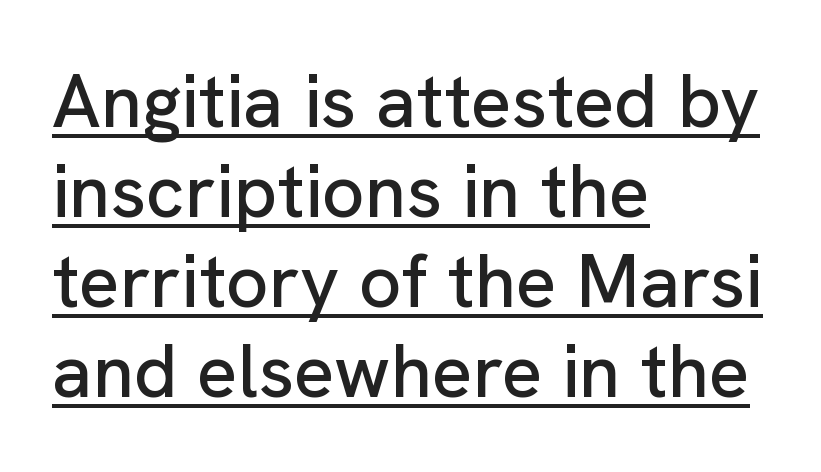
The image shows 75 px sans-serif type, upright; set left-aligned, line spacing 1.2x, normal letter spacing, underlined; low stroke contrast and a medium x-height.
